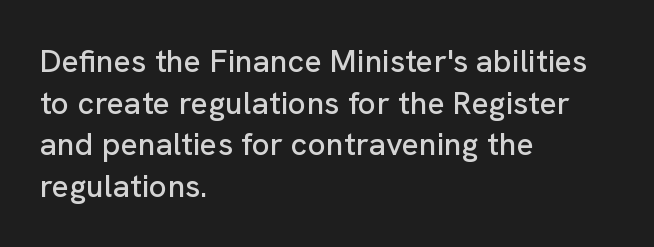
These lines were composed using upright roman letters. The horizontal fit of the characters is conventional and even. The rows are spaced the way most documents space them. Rule under the text: the space is simply empty. This sample has the flowing, uneven cadence of proportional lettering.
